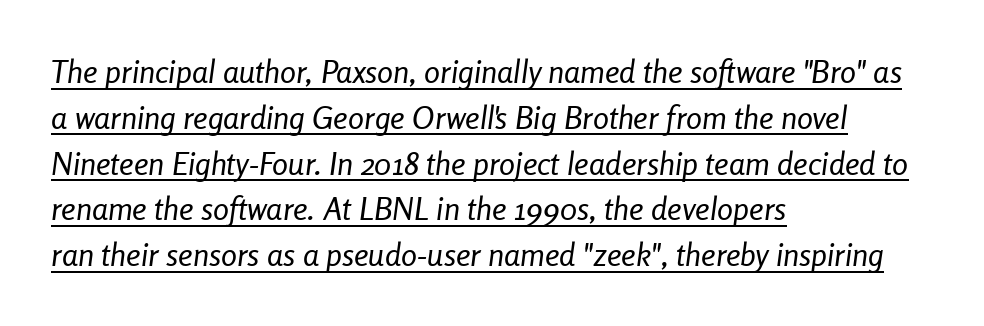
The lettering is marked with a stroke running underneath it. The rag falls on the right side of this text block. These lines sit exactly where default settings would place them. The font's italic variant was chosen for this text.
